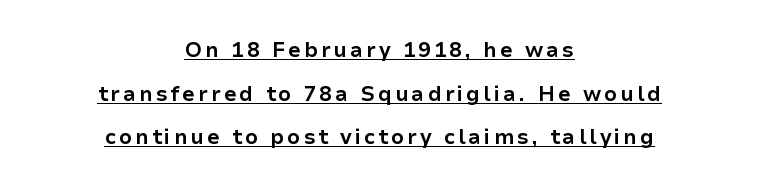
Q: Is the text bold? A: Yes.
Q: Is the text italic (slanted)? A: No, it is upright.
Q: Is the text underlined? A: Yes.
Q: How is the paragraph aligned? A: Centered.
Q: Is the spacing between lines tight, normal or loose? A: Loose.
